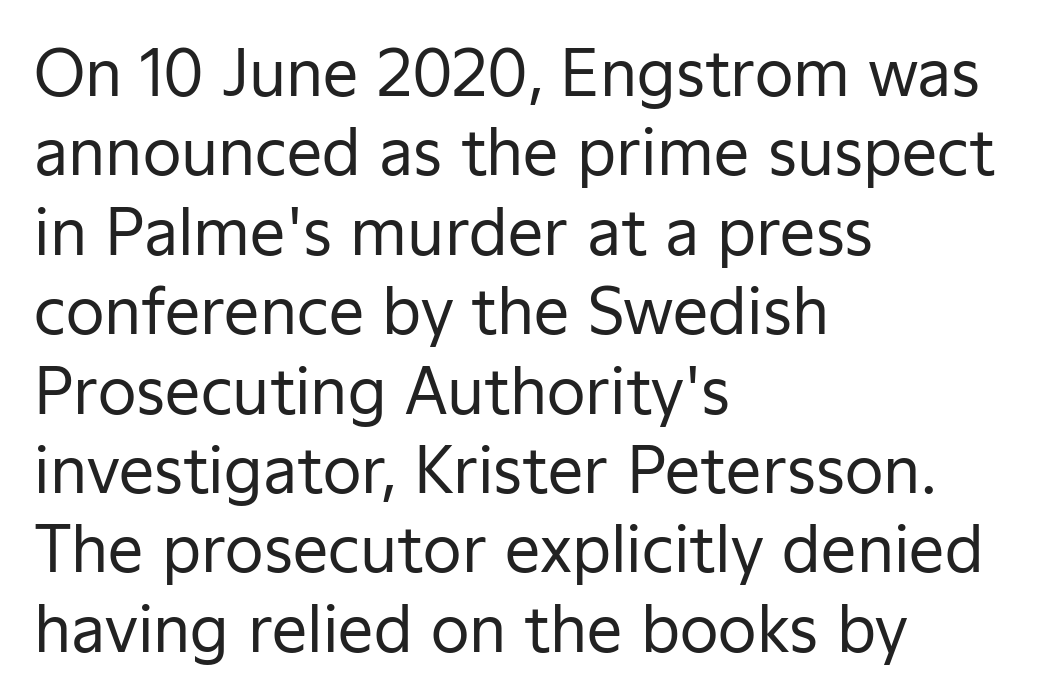
The image shows 63 px regular-weight sans-serif type, upright; set left-aligned, normal line spacing (1.26x), normal letter spacing, not underlined; low stroke contrast and a medium x-height.
